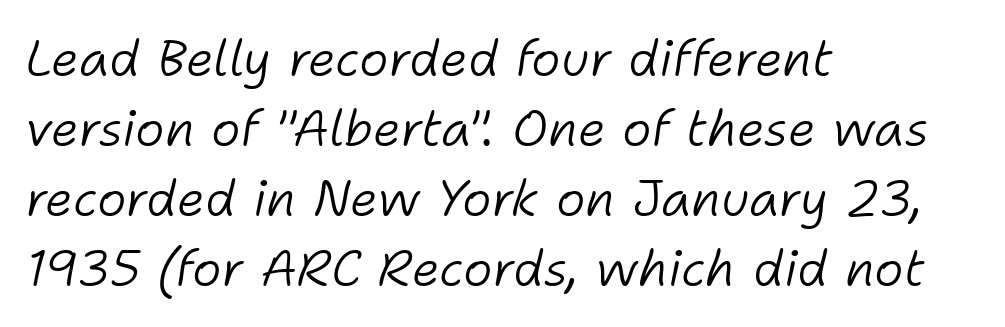
{"italic": "yes", "lean": "right", "slant_degrees": 11, "bold": "no", "weight": "light", "width": "normal", "stroke_contrast": "low", "x_height": "medium", "monospaced": "no", "underline": "no", "align": "left", "line_spacing": "normal", "line_spacing_ratio": 1.4, "letter_spacing": "normal", "letter_spacing_em": 0.0, "glyph_px": 50}
